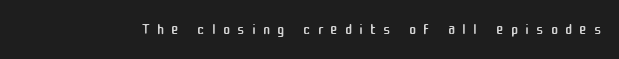
The image shows 22 px text type, upright; set unusually wide letter spacing (+0.32 em), not underlined.
